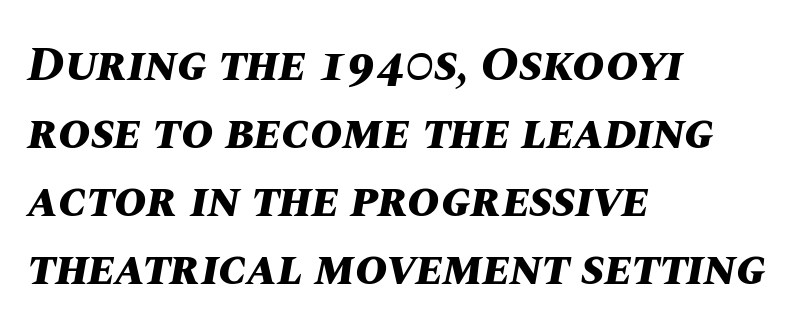
Q: Is the text bold? A: Yes.
Q: Is the text italic (slanted)? A: Yes, it leans right by about 10 degrees.
Q: Is the text underlined? A: No.
Q: How is the paragraph aligned? A: Left-aligned.
Q: Is the spacing between letters normal or unusually wide? A: Normal.
Q: Is the spacing between lines tight, normal or loose? A: Normal.
Q: Width (condensed, normal, or wide)? A: Normal.
Q: Stroke contrast? A: Medium.
Q: x-height? A: Large.
Q: Monospaced? A: No.
